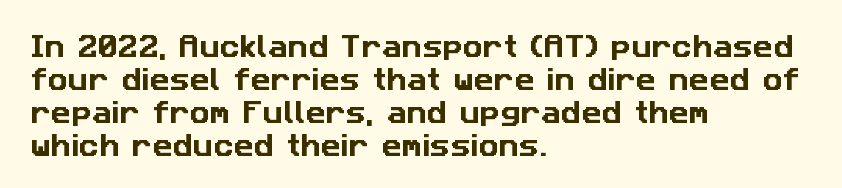
{"underline": "no", "align": "left", "line_spacing": "normal", "line_spacing_ratio": 1.32, "letter_spacing": "normal", "letter_spacing_em": 0.0, "glyph_px": 25}
